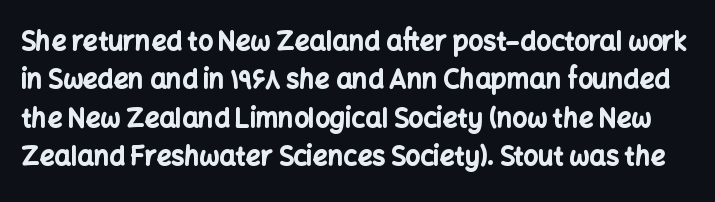
Strokes here are thick enough to call this a true bold. Is there any slant? The stems are plumb. The strip under each line holds only bare page. Vertically, the passage feels balanced, rows spaced as you'd expect.
